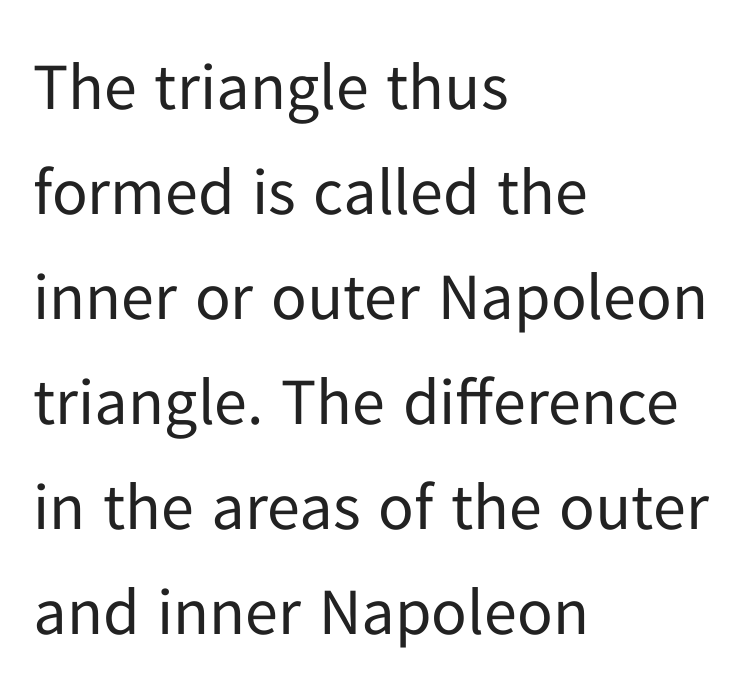
The image shows 66 px regular-weight sans-serif type, upright; set left-aligned, normal line spacing (1.59x), normal letter spacing, not underlined; low stroke contrast and a medium x-height.
